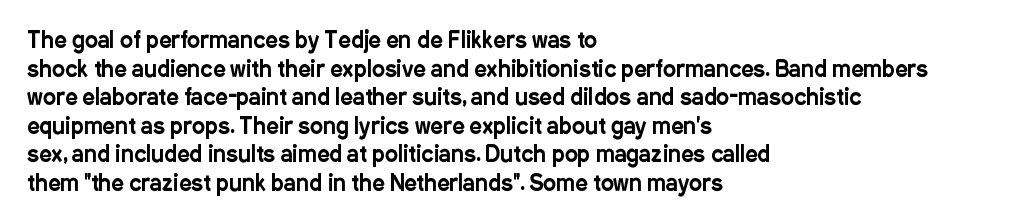
Q: Is the text italic (slanted)? A: No, it is upright.
Q: Is the text underlined? A: No.
Q: How is the paragraph aligned? A: Left-aligned.
Q: Is the spacing between letters normal or unusually wide? A: Normal.
Q: Is the spacing between lines tight, normal or loose? A: Normal.
